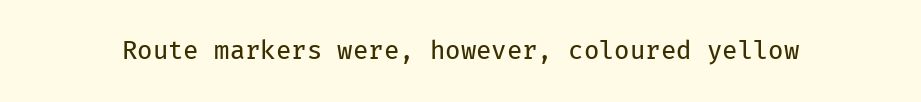
The rendering keeps characters at their native spacing. The font sits on the lighter half of the weight spectrum, regular included. Quick note: underline off. Is there any slant? The stems are plumb.
